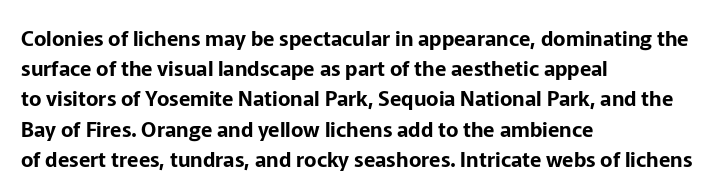
The lines sit at an ordinary, default distance from one another. In terms of posture, this sample is upright. What stands out about the letter spacing? Nothing — it is the standard amount. Leftover space on each line is placed entirely after the last word. Check the space under the baseline: it is left empty.
